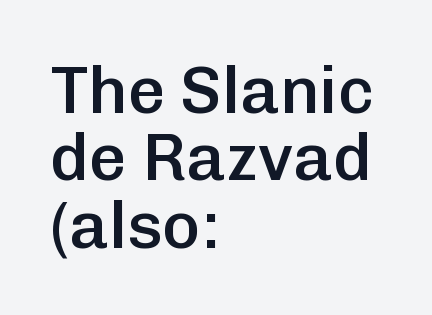
I'd call this a sans setting — the letters go barefoot. Only glyphs here, with clear space below each row. Very little white space separates one row of letters from the next. Do the characters align in a grid? No, the font is proportional.
